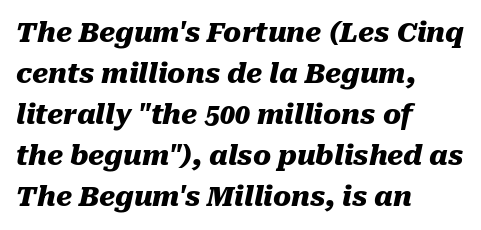
{"italic": "yes", "lean": "right", "slant_degrees": 10, "bold": "yes", "underline": "no", "align": "left", "line_spacing": "normal", "line_spacing_ratio": 1.52, "letter_spacing": "normal", "letter_spacing_em": 0.0, "glyph_px": 27}
